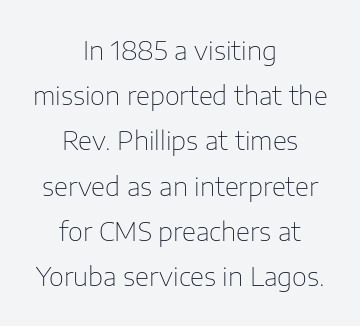
{"italic": "no", "bold": "no", "underline": "no", "align": "center", "line_spacing_ratio": 1.74, "letter_spacing": "normal", "letter_spacing_em": 0.0, "glyph_px": 26}
